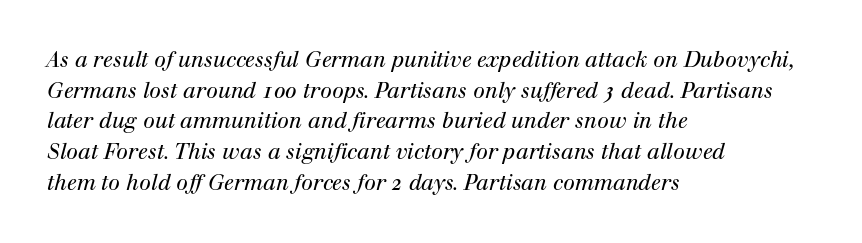
The image shows 21 px text type, italic (leaning right); set left-aligned, normal line spacing (1.46x), normal letter spacing, not underlined.
